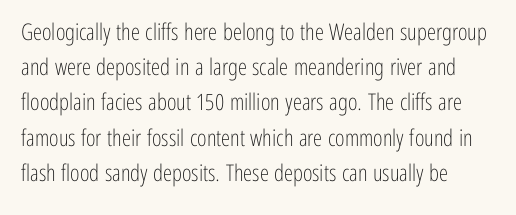
In terms of posture, this sample is upright. The font is comparable to plain body text, perhaps lighter. The designer left line spacing at the default. Letters rest on an invisible, unmarked baseline. In terms of letterspacing, this is plain default setting.
